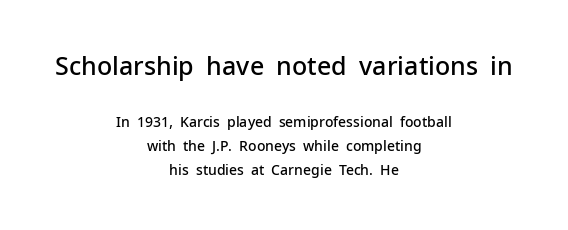
The image shows 25 px text type, upright; set centered, line spacing 1.72x, normal letter spacing, not underlined; the first (top) block is 1.79x larger.
